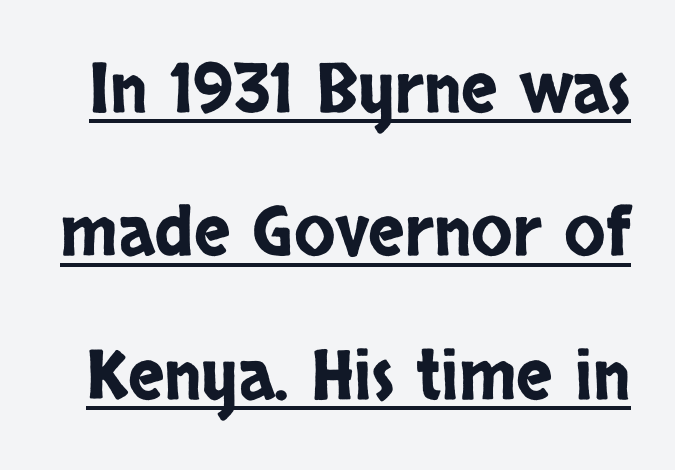
{"serif": "no", "italic": "no", "width": "condensed", "stroke_contrast": "low", "x_height": "large", "monospaced": "no", "underline": "yes", "line_spacing": "loose", "line_spacing_ratio": 2.11, "letter_spacing": "normal", "letter_spacing_em": 0.0, "glyph_px": 68}
